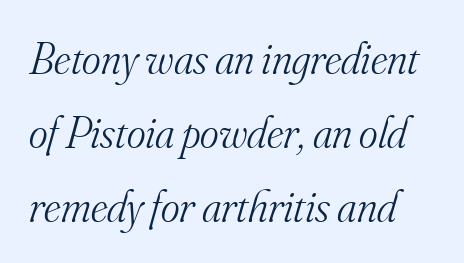
Note the varied advance widths — an 'i' is clearly narrower than an 'm'. The passage shown is typeset with a serif family. The passage shown stacks its lines at a standard gap. Unbolded letterforms with no extra heft.
